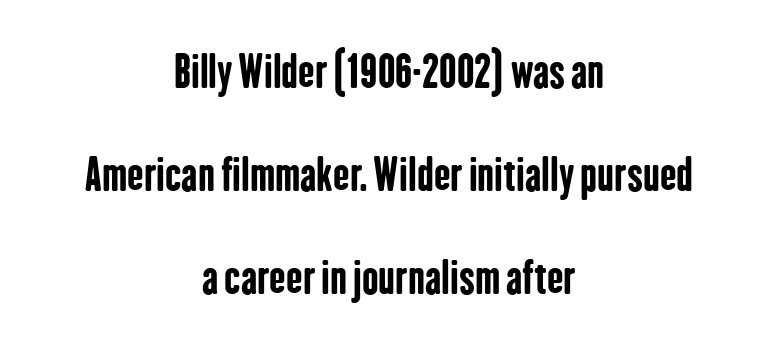
{"serif": "no", "italic": "no", "bold": "yes", "weight": "bold", "width": "condensed", "stroke_contrast": "low", "x_height": "medium", "monospaced": "no", "underline": "no", "align": "center", "line_spacing": "loose", "line_spacing_ratio": 2.34, "letter_spacing": "normal", "letter_spacing_em": 0.0, "glyph_px": 44}
